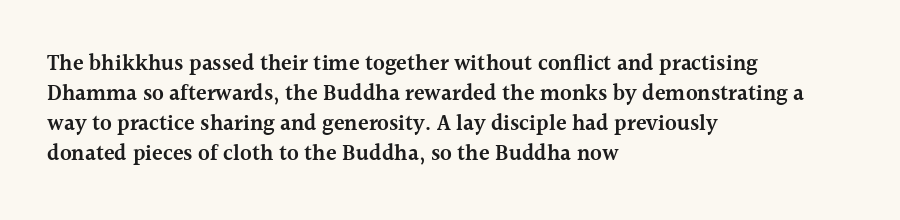
Q: Is the text bold? A: Semi-bold.
Q: Is the text italic (slanted)? A: No, it is upright.
Q: Is the text underlined? A: No.
Q: How is the paragraph aligned? A: Left-aligned.
Q: Is the spacing between letters normal or unusually wide? A: Normal.
Q: Is the spacing between lines tight, normal or loose? A: Normal.
